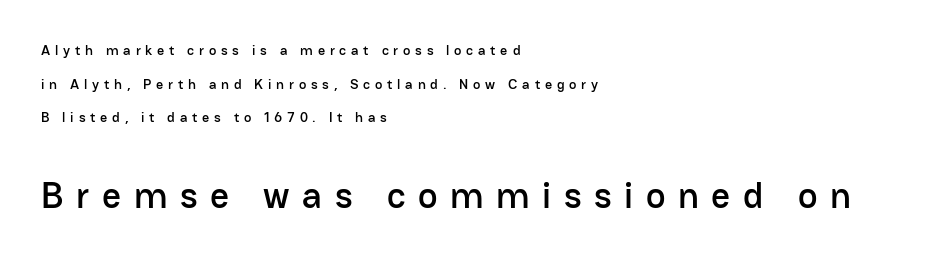
Q: Is the text italic (slanted)? A: No, it is upright.
Q: Is the typeface a serif or a sans-serif typeface? A: Sans-serif.
Q: Is the text underlined? A: No.
Q: How is the paragraph aligned? A: Left-aligned.
Q: Is the spacing between letters normal or unusually wide? A: Unusually wide.
Q: Is the spacing between lines tight, normal or loose? A: Loose.
Q: Which block of text is set in a larger size, the first (top) or the second (bottom)? A: The second (bottom) one.
Q: Width (condensed, normal, or wide)? A: Normal.
Q: Stroke contrast? A: Low.
Q: x-height? A: Medium.
Q: Monospaced? A: No.
